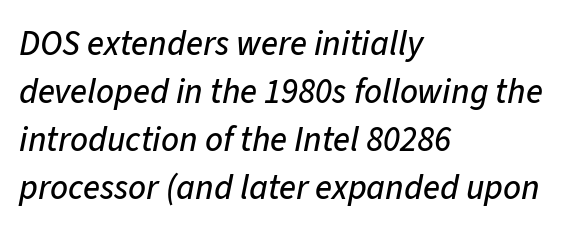
Each new line begins a customary step beneath the previous one. Letter spacing: default. Underlining? Definitely not there. Does the lettering tilt? It does — this is italic.
